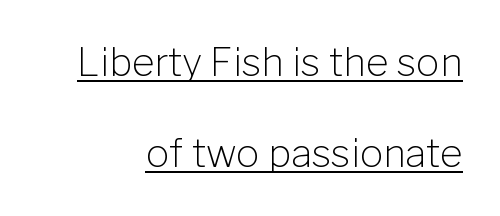
The passage shown is typed in a proportional face where columns would drift. The letterforms sit shoulder to shoulder at normal distance. Look at the bottom of the vertical strokes: they stop flat, with no serifs. The sample's only ornament is a line tracing under the words.
